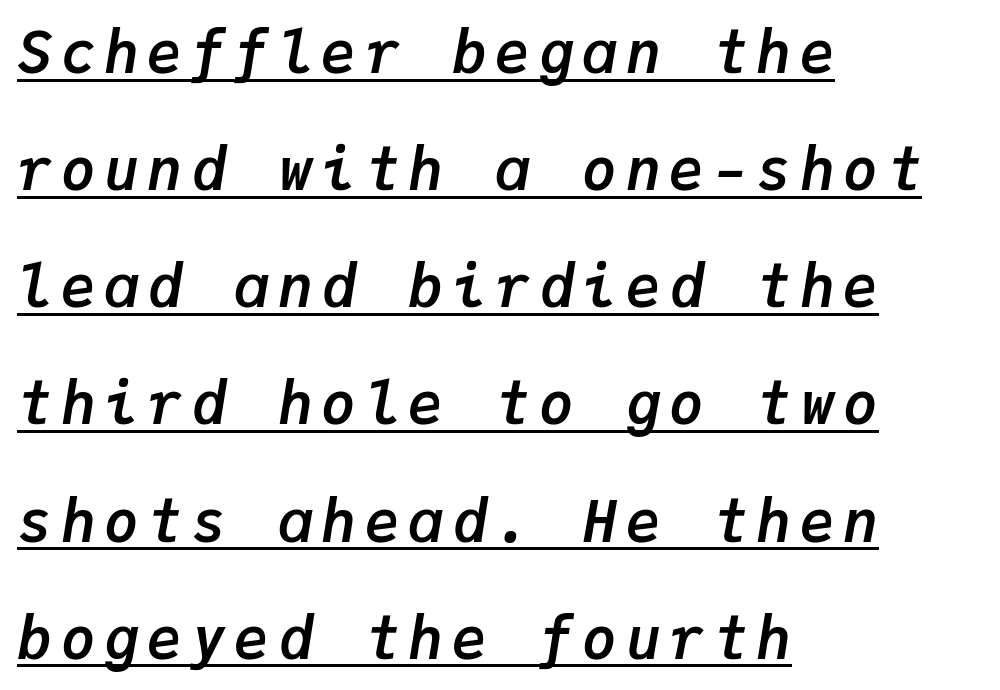
The image shows 58 px semibold type, italic (leaning right), monospaced; set left-aligned, loose line spacing (2.02x), underlined; low stroke contrast and a medium x-height.
